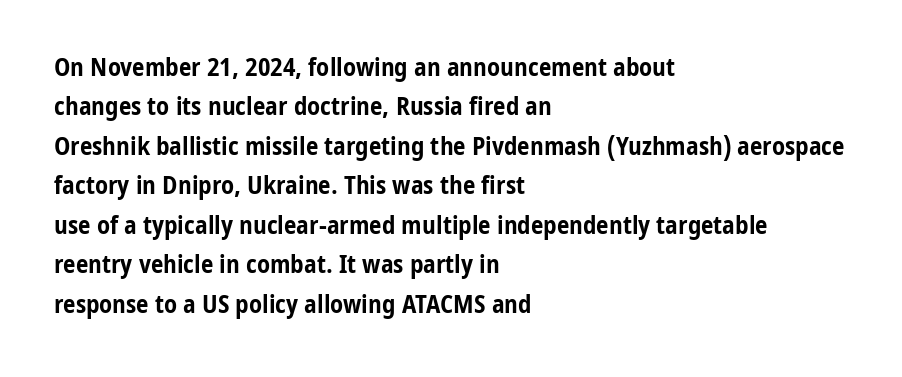
The image shows 25 px bold type, upright; set left-aligned, normal line spacing (1.58x), normal letter spacing, not underlined.
